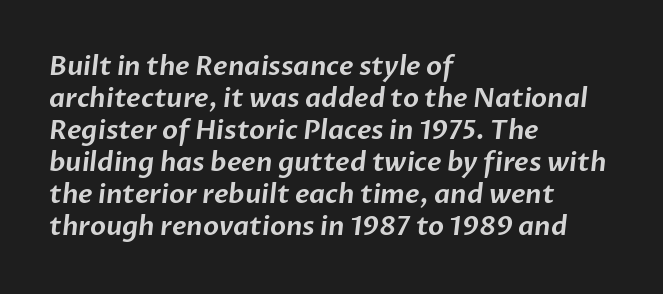
Q: Is the text underlined? A: No.
Q: How is the paragraph aligned? A: Left-aligned.
Q: Is the spacing between letters normal or unusually wide? A: Normal.
